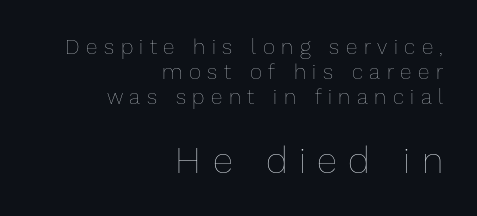
{"italic": "no", "bold": "no", "weight": "thin", "width": "normal", "stroke_contrast": "low", "x_height": "medium", "monospaced": "no", "underline": "no", "align": "right", "line_spacing_ratio": 1.18, "letter_spacing": "wide", "letter_spacing_em": 0.31, "larger_block": "second", "size_ratio": 1.76, "glyph_px": 37}
